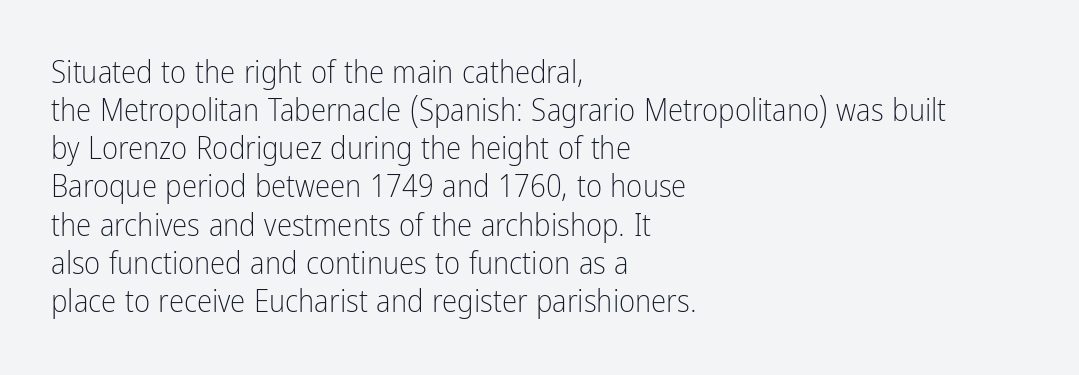
{"serif": "no", "italic": "no", "bold": "no", "weight": "light", "width": "condensed", "stroke_contrast": "low", "x_height": "medium", "monospaced": "no", "underline": "no", "align": "left", "line_spacing_ratio": 1.23, "letter_spacing": "normal", "letter_spacing_em": 0.0, "glyph_px": 31}
